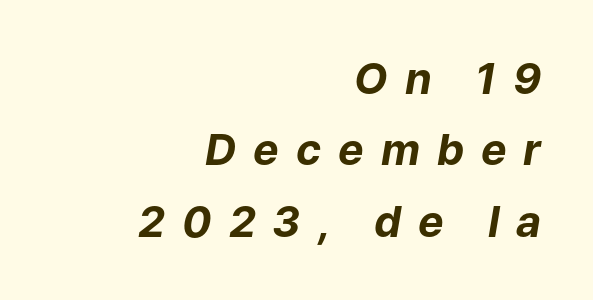
The image shows 43 px bold type, italic (leaning right); set right-aligned, normal line spacing (1.66x), unusually wide letter spacing (+0.39 em), not underlined; low stroke contrast and a medium x-height.
